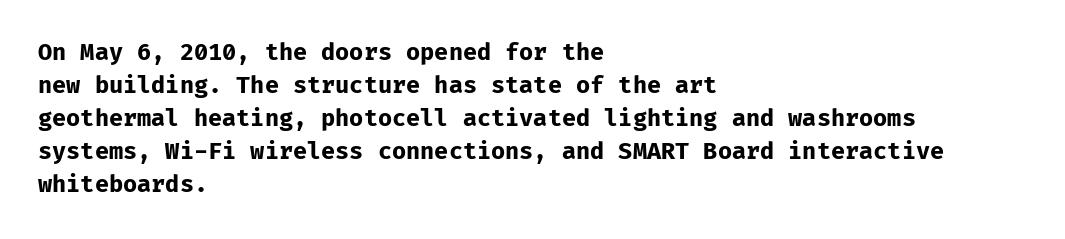
{"italic": "no", "bold": "yes", "underline": "no", "align": "left", "line_spacing": "normal", "line_spacing_ratio": 1.44, "letter_spacing": "normal", "letter_spacing_em": 0.0, "glyph_px": 23}
